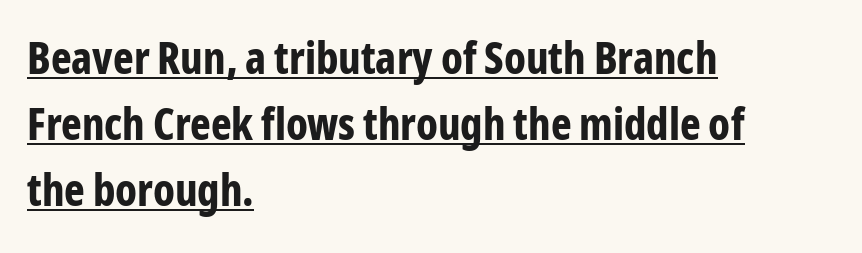
The image shows 44 px bold, condensed sans-serif type, upright; set left-aligned, normal line spacing (1.5x), normal letter spacing, underlined; low stroke contrast and a medium x-height.
